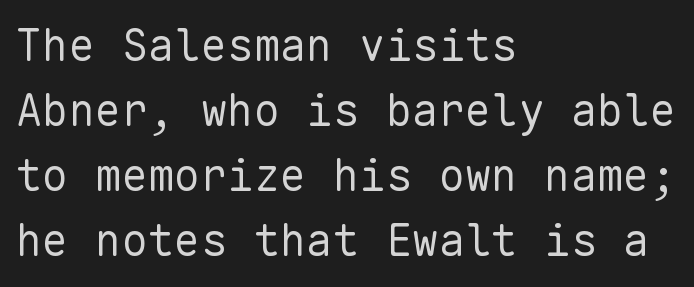
{"serif": "no", "italic": "no", "bold": "no", "weight": "regular", "width": "normal", "stroke_contrast": "low", "x_height": "medium", "monospaced": "yes", "underline": "no", "align": "left", "line_spacing": "normal", "line_spacing_ratio": 1.48, "letter_spacing": "normal", "letter_spacing_em": 0.0, "glyph_px": 44}
